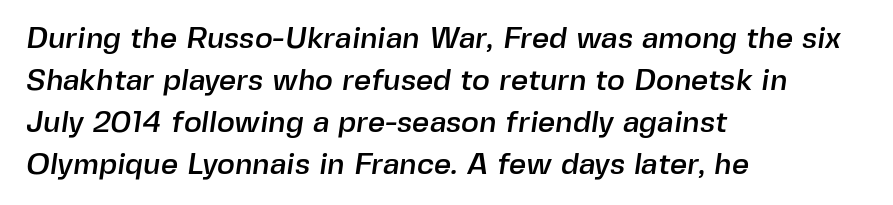
The passage shown is typed in a proportional face where columns would drift. Serifs: no, the terminals of the letterforms are clean. Has an underline been added? It has not. This sample is left-justified, so line endings fall wherever the words run out.
